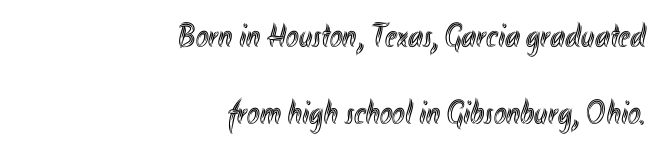
This sample has the flowing, uneven cadence of proportional lettering. Glyph-to-glyph distance matches everyday printed text. Bare-footed words on every line. Visually the block forms a straight wall on the right and a jagged coastline on the left. Honestly, the rows look like they've been pulled way apart.
